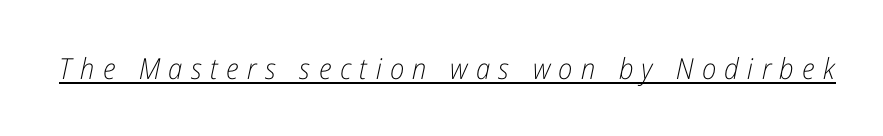
Q: Is the text bold? A: No.
Q: Is the text italic (slanted)? A: Yes, it leans right by about 12 degrees.
Q: Is the text underlined? A: Yes.
Q: Is the spacing between letters normal or unusually wide? A: Unusually wide.
Q: Width (condensed, normal, or wide)? A: Condensed.
Q: Stroke contrast? A: Low.
Q: x-height? A: Medium.
Q: Monospaced? A: No.
